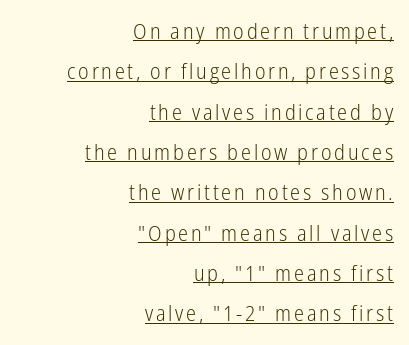
Q: Is the text bold? A: No.
Q: Is the text italic (slanted)? A: No, it is upright.
Q: Is the text underlined? A: Yes.
Q: How is the paragraph aligned? A: Right-aligned.
Q: Is the spacing between lines tight, normal or loose? A: Loose.
